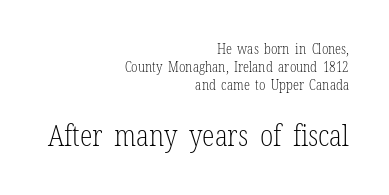
{"serif": "yes", "italic": "no", "bold": "no", "weight": "light", "width": "condensed", "stroke_contrast": "low", "x_height": "medium", "monospaced": "no", "underline": "no", "align": "right", "line_spacing": "normal", "line_spacing_ratio": 1.28, "letter_spacing": "normal", "letter_spacing_em": 0.0, "larger_block": "second", "size_ratio": 2.07, "glyph_px": 29}
